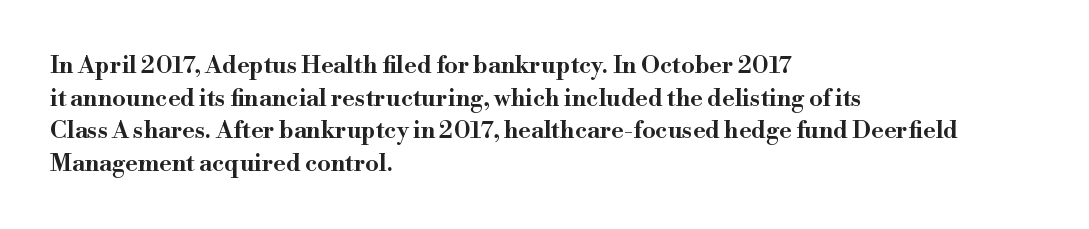
The vertical gap from one line to the next is medium. The rendering keeps characters at their native spacing. The axis of the letterforms is exactly vertical. Bare-footed words on every line. In CSS terms this would be text-align: left.
